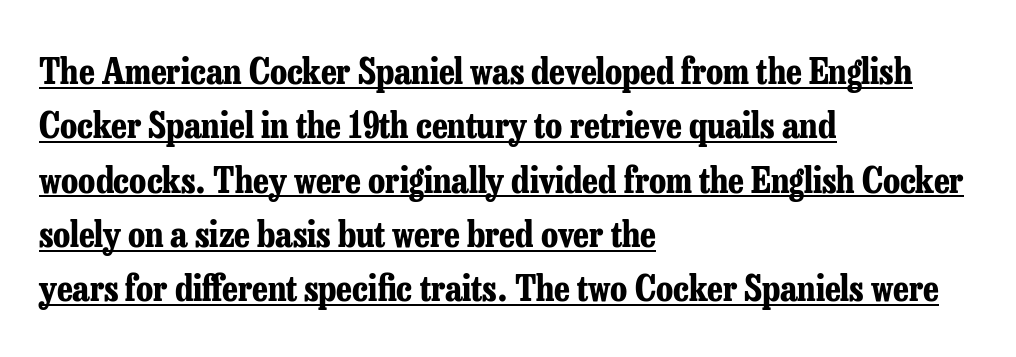
The image shows 36 px bold, condensed serif type, upright; set left-aligned, normal line spacing (1.51x), normal letter spacing, underlined; low stroke contrast and a medium x-height.
